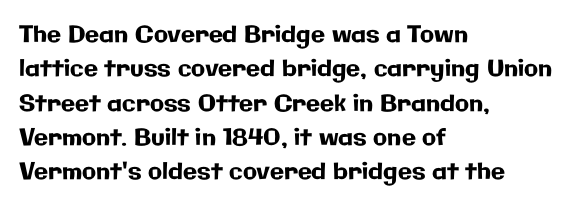
{"italic": "no", "underline": "no", "align": "left", "line_spacing": "normal", "line_spacing_ratio": 1.49, "letter_spacing": "normal", "letter_spacing_em": 0.0, "glyph_px": 23}
